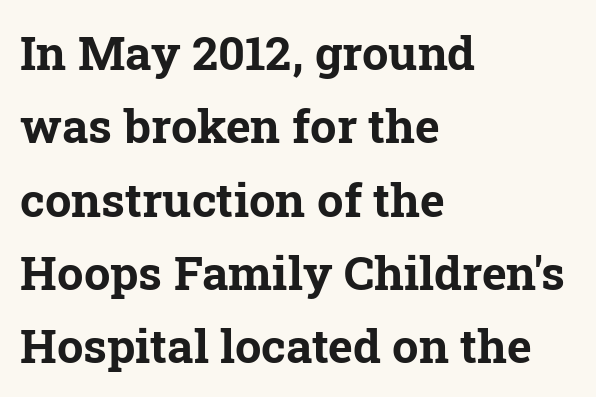
The image shows 47 px bold serif type, upright; set left-aligned, normal line spacing (1.56x), normal letter spacing, not underlined; low stroke contrast and a medium x-height.
